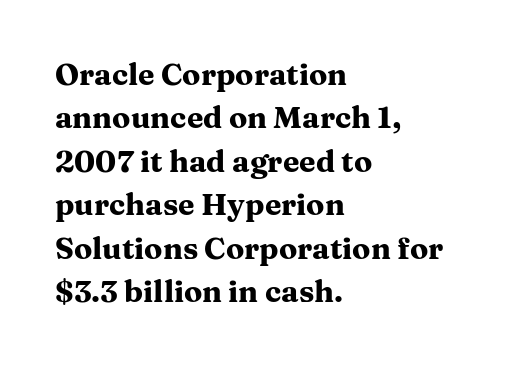
Typesetter's note: full bold, strokes at maximum text heaviness. When letters stand straight like this, we call the style roman or upright. Tracking here is standard; glyphs follow each other at the usual distance. Any mark beneath the type? The region is blank. Character widths vary here, with narrow letters taking less room than wide ones. Interline gaps are of average width in this sample.
